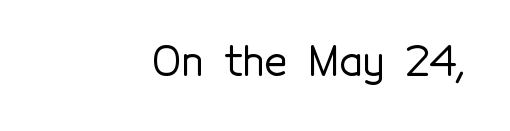
{"serif": "no", "italic": "no", "width": "normal", "x_height": "medium", "monospaced": "no", "underline": "no", "align": "right", "letter_spacing": "normal", "letter_spacing_em": 0.0, "glyph_px": 40}
